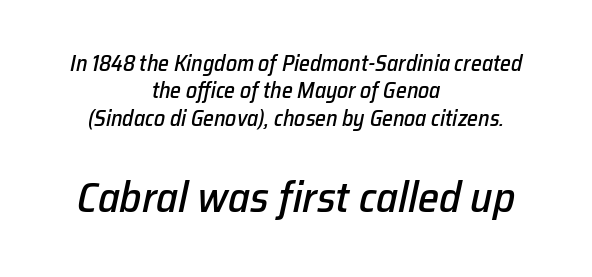
Character size in the trailing block exceeds that of the leading block. Emphasis-style slanted type is in use. A typesetter would call this zero additional tracking. Which margin do the lines hug? Neither — every line sits in the middle. Vertical spacing — default. Varying glyph widths throughout — classic text-font behaviour.
